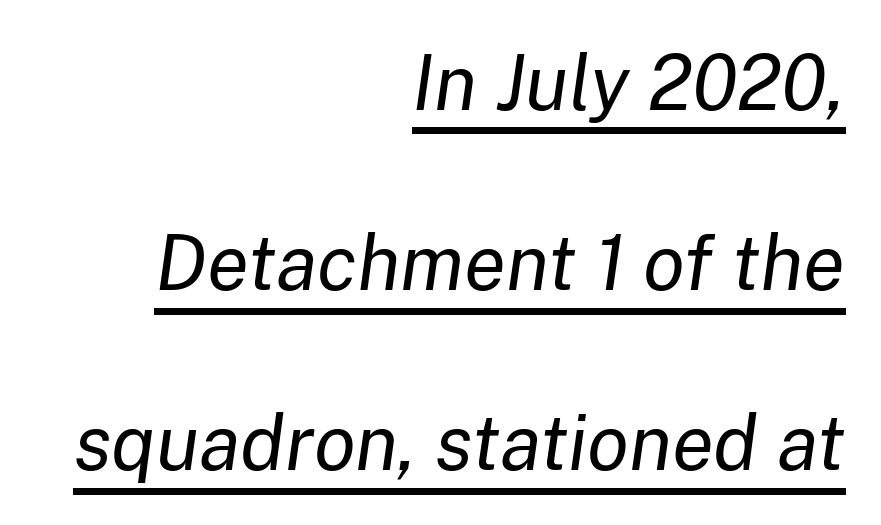
Q: Is the text bold? A: No.
Q: Is the text italic (slanted)? A: Yes, it leans right by about 8 degrees.
Q: Is the text underlined? A: Yes.
Q: How is the paragraph aligned? A: Right-aligned.
Q: Is the spacing between letters normal or unusually wide? A: Normal.
Q: Is the spacing between lines tight, normal or loose? A: Loose.
Q: Width (condensed, normal, or wide)? A: Normal.
Q: Stroke contrast? A: Low.
Q: x-height? A: Medium.
Q: Monospaced? A: No.
